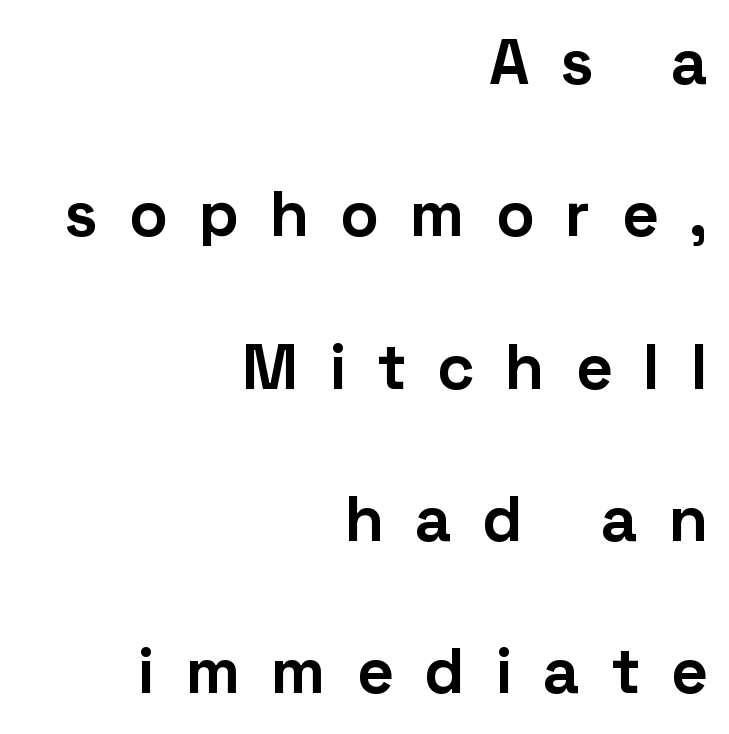
Q: Is the text bold? A: Yes.
Q: Is the text italic (slanted)? A: No, it is upright.
Q: Is the typeface a serif or a sans-serif typeface? A: Sans-serif.
Q: Is the text underlined? A: No.
Q: How is the paragraph aligned? A: Right-aligned.
Q: Is the spacing between letters normal or unusually wide? A: Unusually wide.
Q: Is the spacing between lines tight, normal or loose? A: Loose.
Q: Width (condensed, normal, or wide)? A: Normal.
Q: Stroke contrast? A: Low.
Q: x-height? A: Medium.
Q: Monospaced? A: No.
